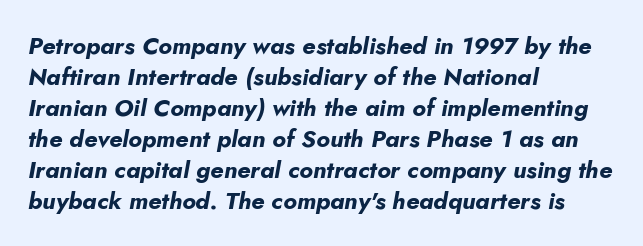
Q: Is the text bold? A: Yes.
Q: Is the text italic (slanted)? A: Yes, it leans right by about 5 degrees.
Q: Is the text underlined? A: No.
Q: How is the paragraph aligned? A: Left-aligned.
Q: Is the spacing between letters normal or unusually wide? A: Normal.
Q: Is the spacing between lines tight, normal or loose? A: Normal.
